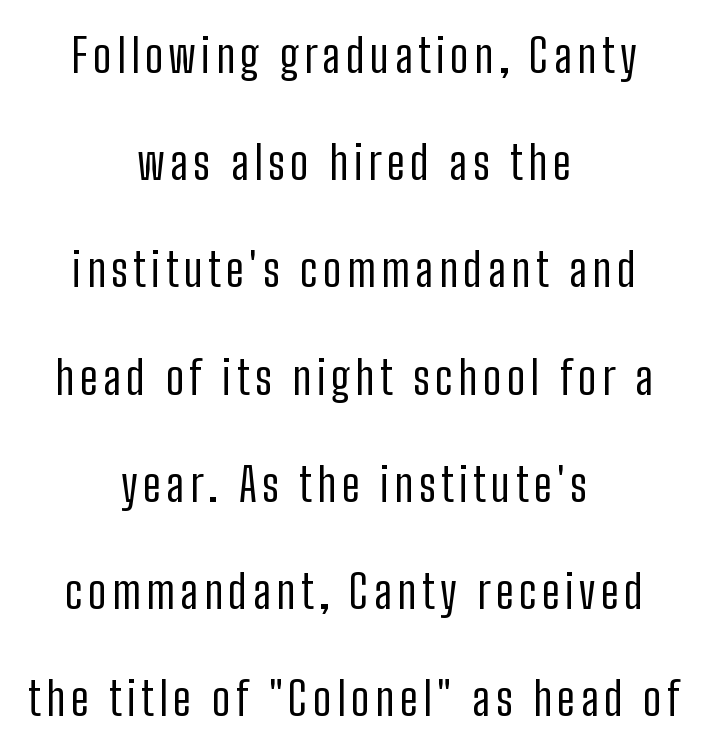
Q: Is the text bold? A: No.
Q: Is the text italic (slanted)? A: No, it is upright.
Q: Is the typeface a serif or a sans-serif typeface? A: Sans-serif.
Q: Is the text underlined? A: No.
Q: How is the paragraph aligned? A: Centered.
Q: Is the spacing between lines tight, normal or loose? A: Loose.
Q: Width (condensed, normal, or wide)? A: Condensed.
Q: Stroke contrast? A: Low.
Q: x-height? A: Medium.
Q: Monospaced? A: No.
